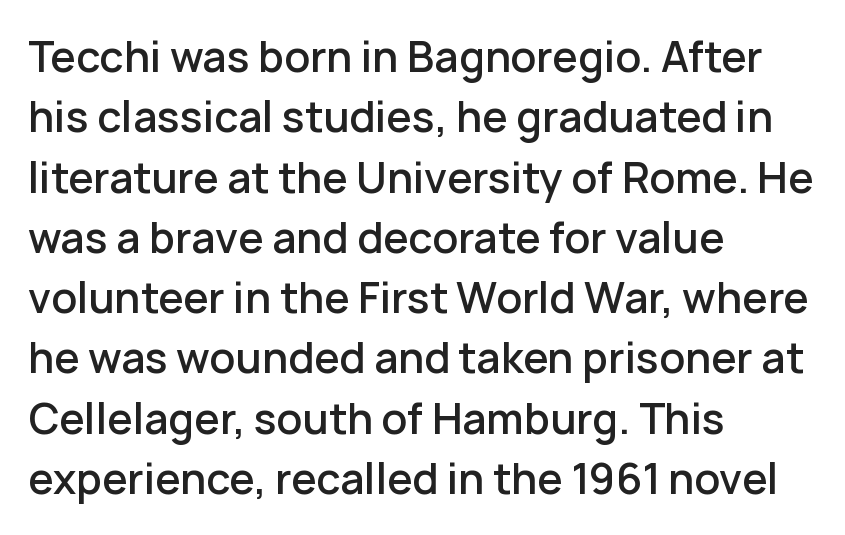
Every letter is mildly thick-stroked: semibold rather than bold. Every character sits straight up, as roman type does. This sample is left-justified, so line endings fall wherever the words run out. Think of a printed novel: that variable character pitch is what you see here. Honestly, there is no underline to notice here at all. This block has exactly the height ordinary leading produces.
